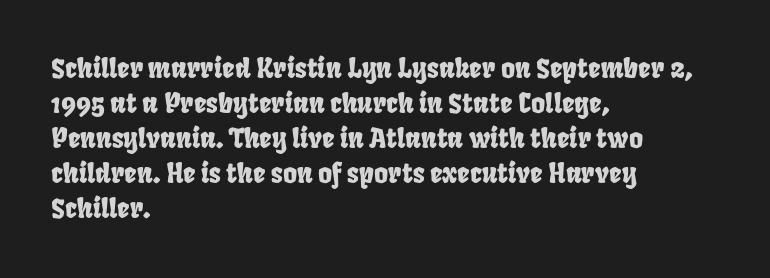
{"underline": "no", "align": "left", "line_spacing": "normal", "line_spacing_ratio": 1.3, "letter_spacing": "normal", "letter_spacing_em": 0.0, "glyph_px": 27}
